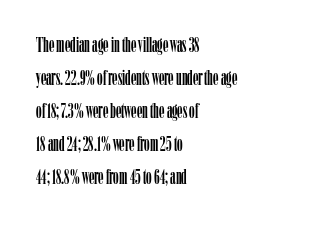
{"italic": "no", "underline": "no", "align": "left", "line_spacing": "normal", "line_spacing_ratio": 1.5, "letter_spacing": "normal", "letter_spacing_em": 0.0, "glyph_px": 22}
